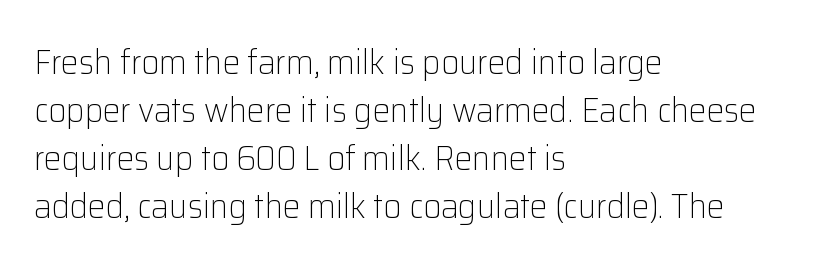
The image shows 35 px light sans-serif type, upright; set left-aligned, normal line spacing (1.37x), normal letter spacing, not underlined; low stroke contrast and a medium x-height.
